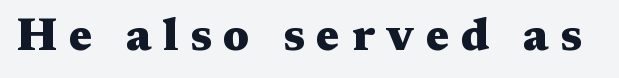
The words here are not underlined. You can tell it's not italic because the verticals are truly vertical. Compared with an ordinary text face, these strokes are far heavier — a full bold. Stroke terminals: seriffed. The face used here is proportionally spaced, like ordinary book or web type. Is the letter spacing exaggerated? Yes — the characters are pushed far apart.
